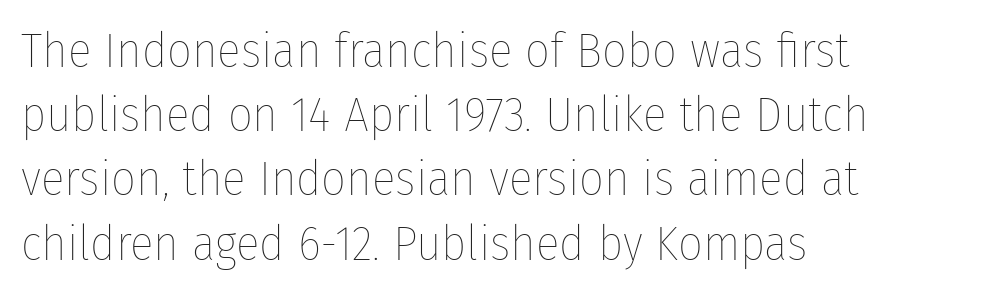
Q: Is the text bold? A: No.
Q: Is the text italic (slanted)? A: No, it is upright.
Q: Is the text underlined? A: No.
Q: How is the paragraph aligned? A: Left-aligned.
Q: Is the spacing between letters normal or unusually wide? A: Normal.
Q: Is the spacing between lines tight, normal or loose? A: Normal.
Q: Width (condensed, normal, or wide)? A: Condensed.
Q: Stroke contrast? A: Low.
Q: x-height? A: Medium.
Q: Monospaced? A: No.
